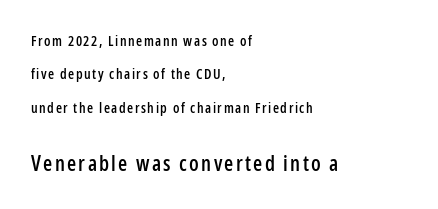
The image shows 21 px text type, upright; set left-aligned, loose line spacing (2.38x), not underlined; the second (bottom) block is 1.5x larger.
